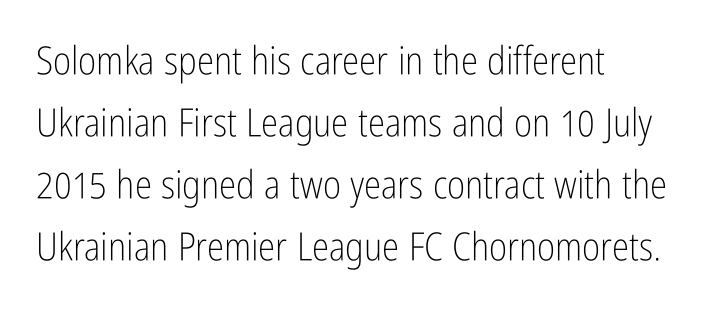
{"serif": "no", "italic": "no", "bold": "no", "weight": "light", "width": "condensed", "stroke_contrast": "low", "x_height": "medium", "monospaced": "no", "underline": "no", "align": "left", "line_spacing": "normal", "line_spacing_ratio": 1.59, "letter_spacing": "normal", "letter_spacing_em": 0.0, "glyph_px": 39}
